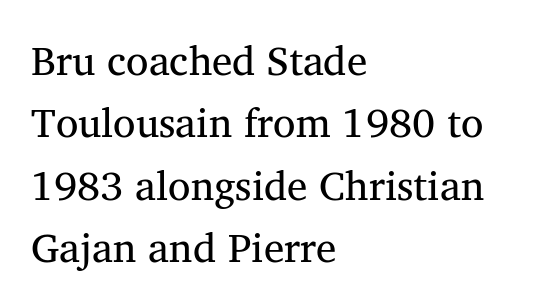
The line texture is even and compact thanks to regular tracking. The space beneath each line is pristine and unruled. Leftover space on each line is placed entirely after the last word. Is this a fixed-width face? No — the glyphs have proportional, varying widths. Old-style or modern, the face here clearly has serifs. The weight tops out at a normal text grade.
